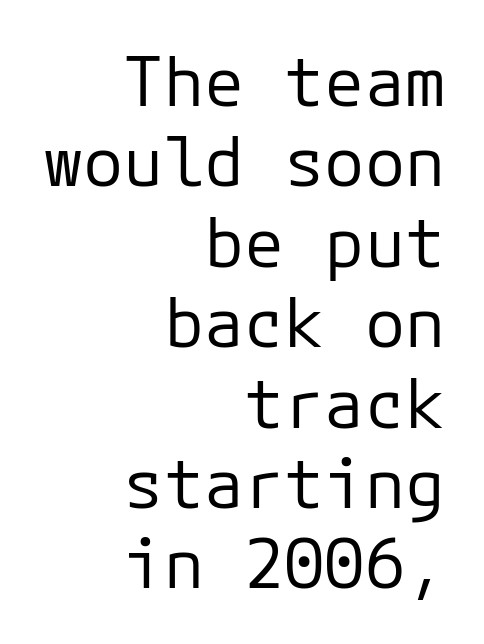
Designer's note — italics off, roman on. Is the type heavy? It reads as light-to-regular instead. Note: no serifs on the glyphs. The typesetter chose a ragged-left arrangement here. Check under the words: just untouched page. Think of a typewriter: that constant character pitch is what you see here.
